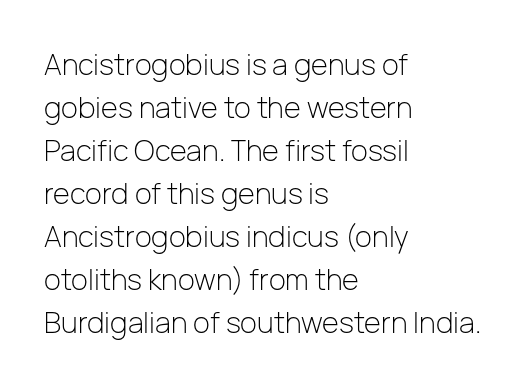
{"serif": "no", "italic": "no", "bold": "no", "weight": "light", "width": "normal", "stroke_contrast": "low", "x_height": "medium", "monospaced": "no", "underline": "no", "align": "left", "line_spacing": "normal", "line_spacing_ratio": 1.48, "letter_spacing": "normal", "letter_spacing_em": 0.0, "glyph_px": 29}
